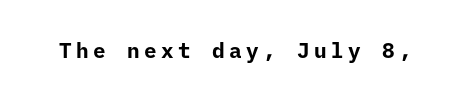
Strokes here are thick enough to call this a true bold. Designer's note — italics off, roman on. Glance below the letters and you will spot only blank space. How are the letters spaced? Widely, with obvious added tracking.
